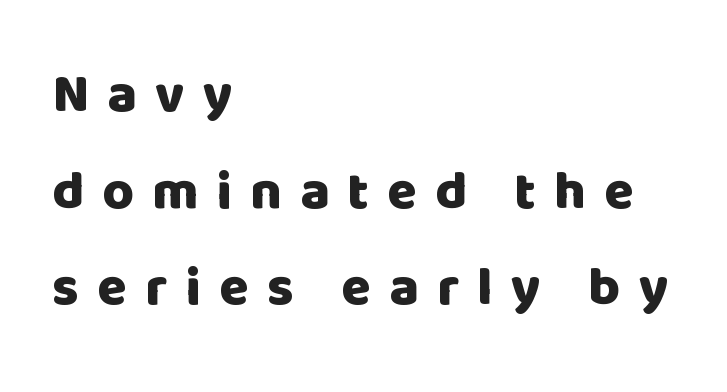
The image shows 54 px heavy sans-serif type, upright; set left-aligned, line spacing 1.79x, unusually wide letter spacing (+0.34 em), not underlined; low stroke contrast and a large x-height.
